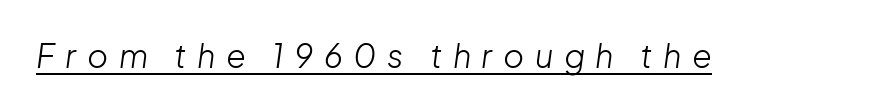
{"italic": "yes", "lean": "right", "slant_degrees": 8, "bold": "no", "weight": "light", "width": "normal", "stroke_contrast": "low", "x_height": "medium", "monospaced": "no", "underline": "yes", "letter_spacing": "wide", "letter_spacing_em": 0.33, "glyph_px": 32}
